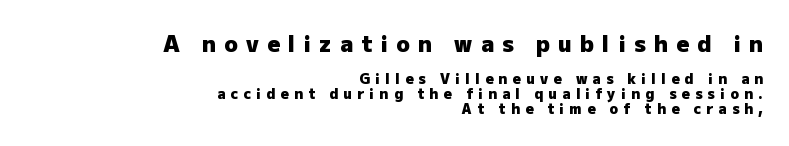
Q: Is the text bold? A: Yes.
Q: Is the text italic (slanted)? A: No, it is upright.
Q: Is the text underlined? A: No.
Q: How is the paragraph aligned? A: Right-aligned.
Q: Is the spacing between letters normal or unusually wide? A: Unusually wide.
Q: Is the spacing between lines tight, normal or loose? A: Tight.
Q: Which block of text is set in a larger size, the first (top) or the second (bottom)? A: The first (top) one.
